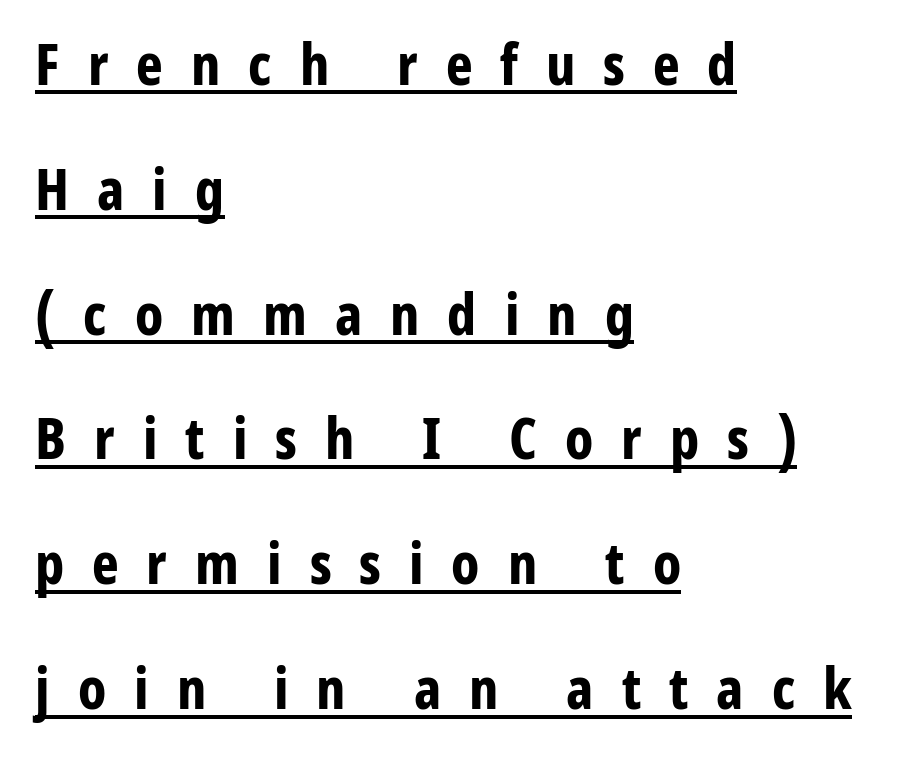
Is there much room between lines? Yes — plenty of vertical air separates them. Proportional: the letters do not fall into vertical columns. A typesetter would call this heavily tracked-out type. Line starts are locked; line ends wander. These characters rest on top of a visible drawn line.
